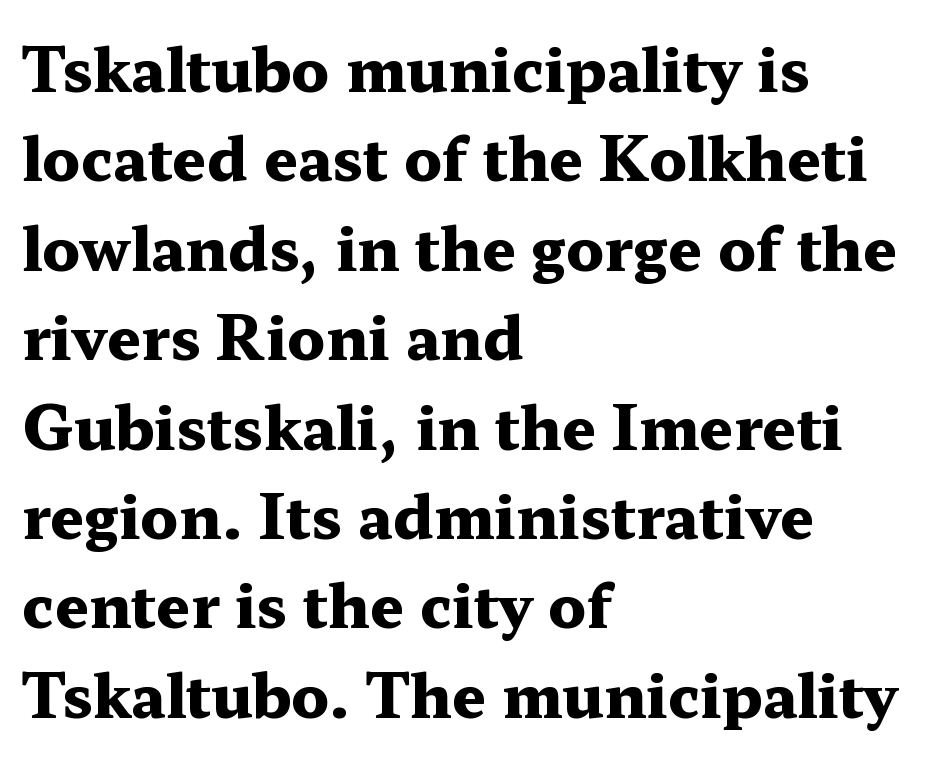
{"serif": "yes", "italic": "no", "bold": "yes", "weight": "heavy", "width": "wide", "stroke_contrast": "medium", "x_height": "medium", "monospaced": "no", "underline": "no", "align": "left", "line_spacing": "normal", "line_spacing_ratio": 1.49, "letter_spacing": "normal", "letter_spacing_em": 0.0, "glyph_px": 60}
